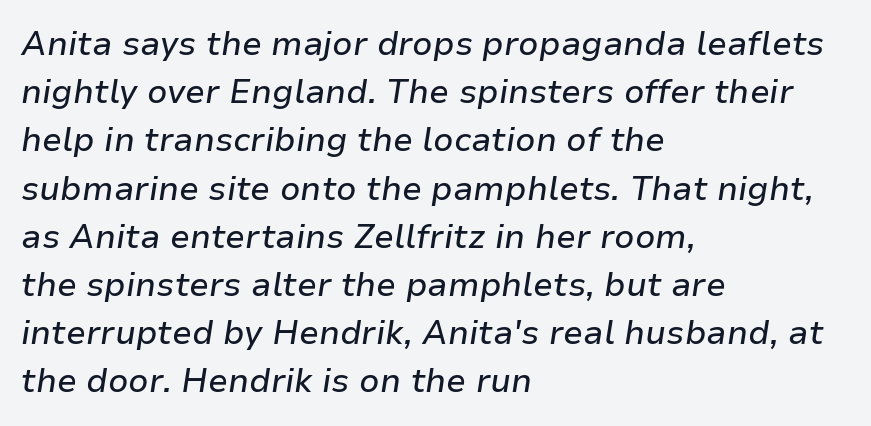
{"italic": "yes", "lean": "right", "slant_degrees": 9, "width": "normal", "stroke_contrast": "low", "x_height": "medium", "monospaced": "no", "underline": "no", "align": "left", "line_spacing": "normal", "line_spacing_ratio": 1.46, "letter_spacing": "normal", "letter_spacing_em": 0.0, "glyph_px": 33}
